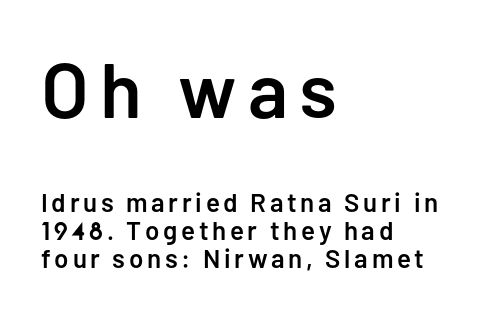
The first block has been scaled up relative to the second. A typesetter would call this proportional, since set widths differ per character. Unmarked baselines from the first word to the last. The lettering holds an erect, upright posture throughout. As a designer I'd log this as weight 600, semibold.
